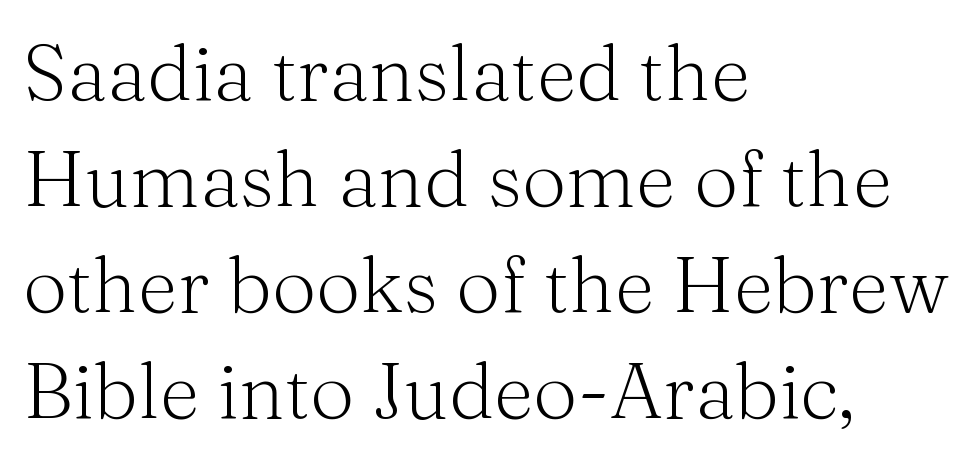
Q: Is the text bold? A: No.
Q: Is the text italic (slanted)? A: No, it is upright.
Q: Is the typeface a serif or a sans-serif typeface? A: Serif.
Q: Is the text underlined? A: No.
Q: How is the paragraph aligned? A: Left-aligned.
Q: Is the spacing between letters normal or unusually wide? A: Normal.
Q: Is the spacing between lines tight, normal or loose? A: Normal.
Q: Width (condensed, normal, or wide)? A: Normal.
Q: Stroke contrast? A: Medium.
Q: x-height? A: Medium.
Q: Monospaced? A: No.
